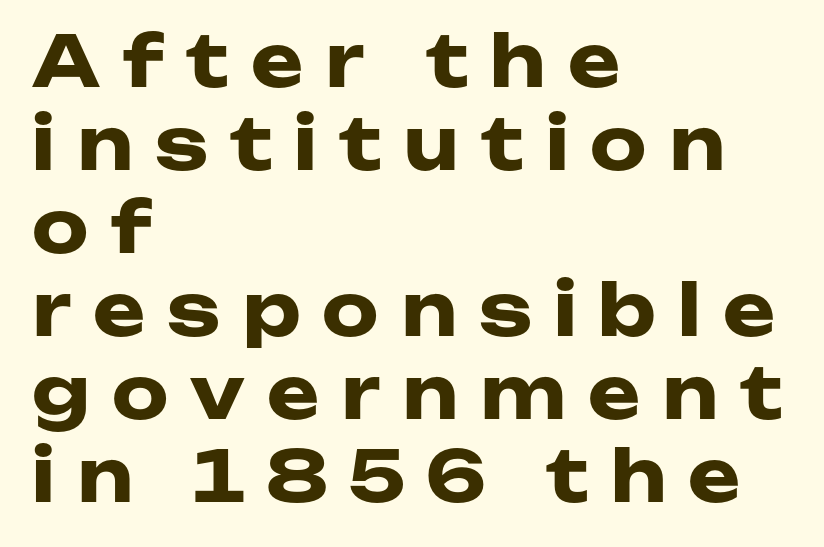
Q: Is the text bold? A: Yes.
Q: Is the text italic (slanted)? A: No, it is upright.
Q: Is the typeface a serif or a sans-serif typeface? A: Sans-serif.
Q: Is the text underlined? A: No.
Q: How is the paragraph aligned? A: Left-aligned.
Q: Is the spacing between letters normal or unusually wide? A: Unusually wide.
Q: Width (condensed, normal, or wide)? A: Wide.
Q: Stroke contrast? A: Low.
Q: x-height? A: Medium.
Q: Monospaced? A: No.
